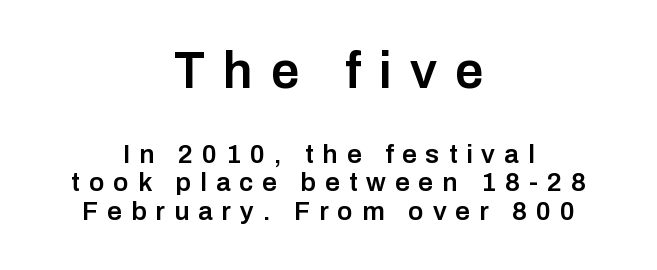
The image shows 51 px semibold sans-serif type, upright; set centered, tight line spacing (1.1x), unusually wide letter spacing (+0.35 em), not underlined; the first (top) block is 1.96x larger; low stroke contrast and a medium x-height.
